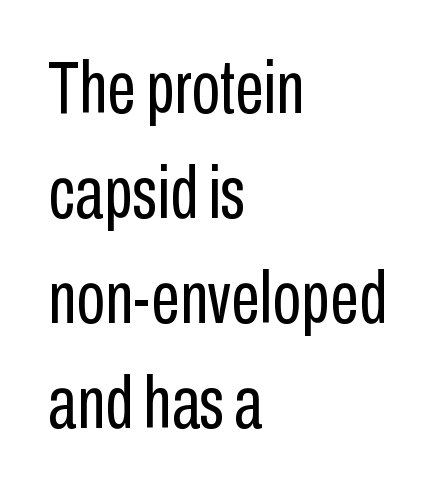
Is this a fixed-width face? No — the glyphs have proportional, varying widths. Unlike a traditional serif, this face leaves its strokes unadorned. Counters stay open thanks to moderate or lighter strokes. Characters follow at the spacing the type designer built in. The paragraph shown leans on its left margin.
